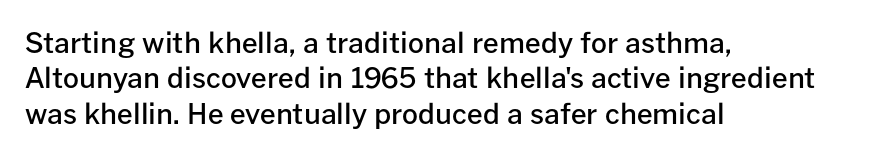
Q: Is the text bold? A: Semi-bold.
Q: Is the text italic (slanted)? A: No, it is upright.
Q: Is the typeface a serif or a sans-serif typeface? A: Sans-serif.
Q: Is the text underlined? A: No.
Q: How is the paragraph aligned? A: Left-aligned.
Q: Is the spacing between letters normal or unusually wide? A: Normal.
Q: Is the spacing between lines tight, normal or loose? A: Normal.
Q: Width (condensed, normal, or wide)? A: Normal.
Q: Stroke contrast? A: Low.
Q: x-height? A: Medium.
Q: Monospaced? A: No.
